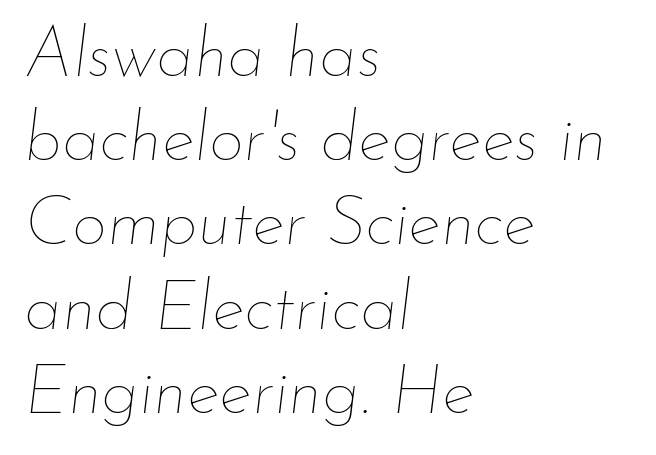
A typesetter would call this proportional, since set widths differ per character. Quick note: italic. There is no visible air inserted between adjacent glyphs. Letters rest on an invisible, unmarked baseline.
